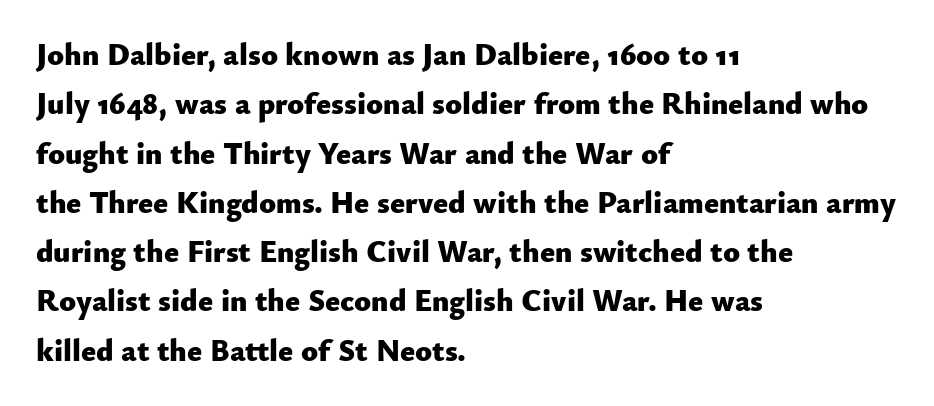
{"serif": "no", "italic": "no", "bold": "yes", "weight": "heavy", "width": "normal", "stroke_contrast": "low", "x_height": "small", "monospaced": "no", "underline": "no", "align": "left", "line_spacing": "normal", "line_spacing_ratio": 1.59, "letter_spacing": "normal", "letter_spacing_em": 0.0, "glyph_px": 31}
